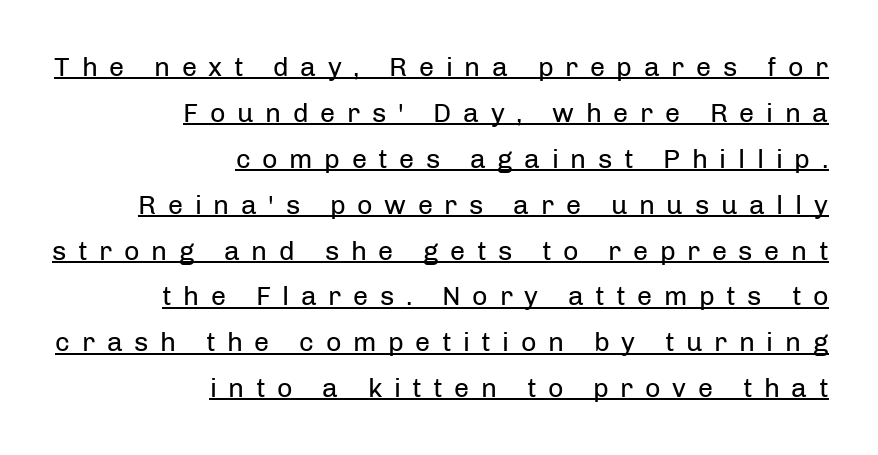
Q: Is the text bold? A: No.
Q: Is the text italic (slanted)? A: No, it is upright.
Q: Is the text underlined? A: Yes.
Q: How is the paragraph aligned? A: Right-aligned.
Q: Is the spacing between letters normal or unusually wide? A: Unusually wide.
Q: Is the spacing between lines tight, normal or loose? A: Normal.
